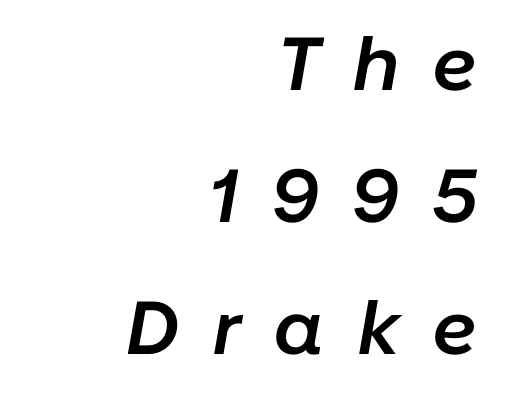
The image shows 75 px semibold type, italic (leaning right); set right-aligned, line spacing 1.76x, unusually wide letter spacing (+0.43 em), not underlined; low stroke contrast and a medium x-height.
